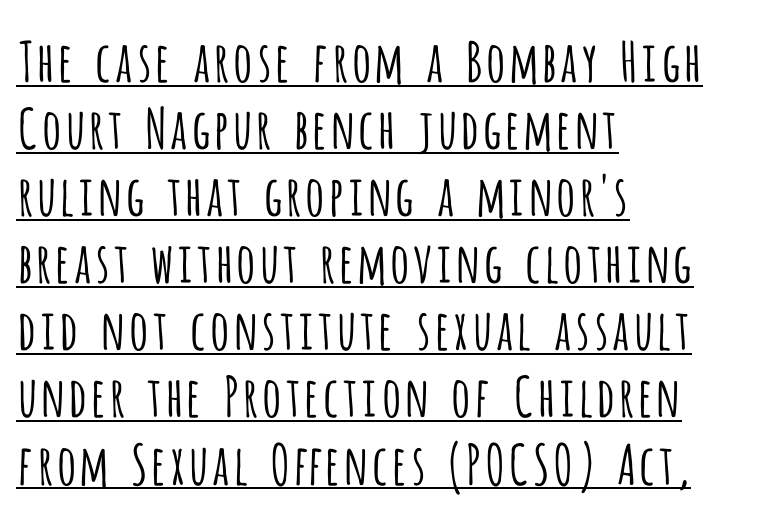
{"serif": "no", "italic": "no", "bold": "no", "weight": "light", "width": "condensed", "stroke_contrast": "low", "x_height": "large", "monospaced": "no", "underline": "yes", "align": "left", "line_spacing_ratio": 1.22, "letter_spacing": "normal", "letter_spacing_em": 0.0, "glyph_px": 55}
